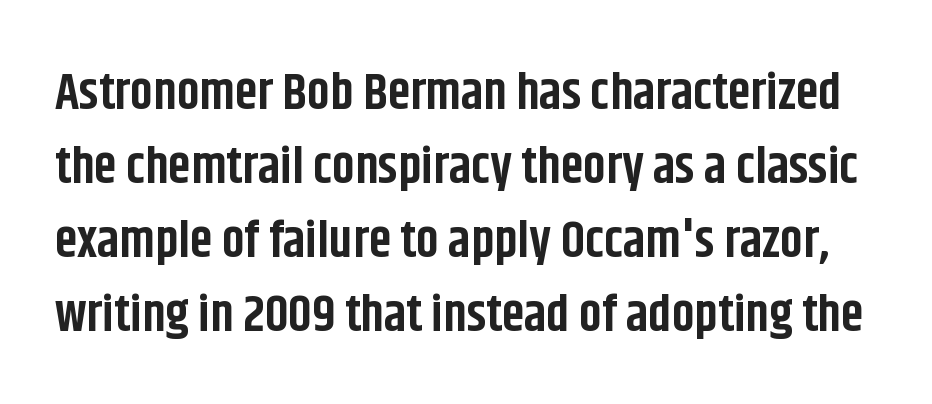
{"serif": "no", "italic": "no", "bold": "yes", "weight": "bold", "width": "condensed", "stroke_contrast": "low", "x_height": "large", "monospaced": "no", "underline": "no", "line_spacing": "normal", "line_spacing_ratio": 1.45, "letter_spacing": "normal", "letter_spacing_em": 0.0, "glyph_px": 51}
